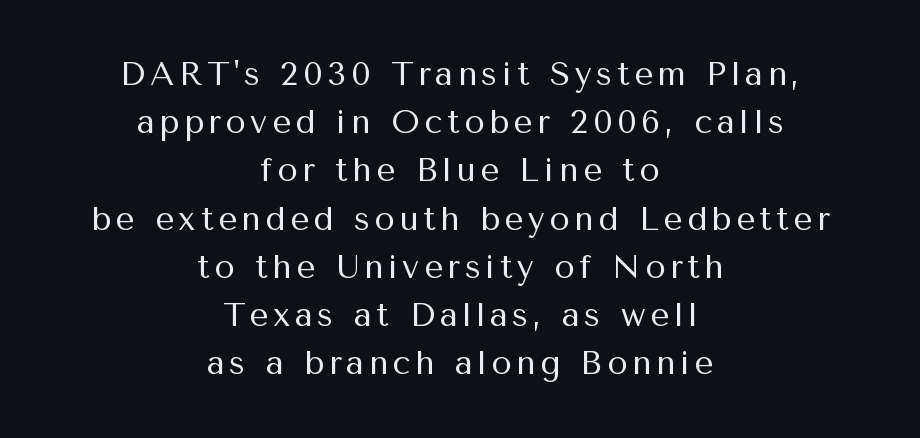
Compared with a typical body face, this is equally light or lighter still. A clean baseline with only descenders dipping below it. Typographically, this falls in the sans-serif category. Which margin do the lines hug? Neither — every line sits in the middle. The font's upright variant was chosen for this text. Leading matches the norm, producing a regular column.
